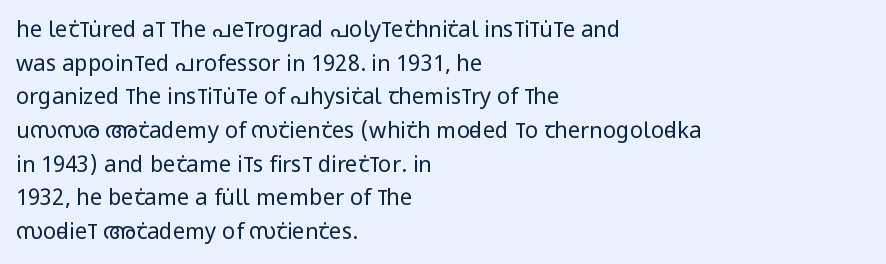
Q: Is the text bold? A: No.
Q: Is the text italic (slanted)? A: No, it is upright.
Q: Is the text underlined? A: No.
Q: How is the paragraph aligned? A: Left-aligned.
Q: Is the spacing between letters normal or unusually wide? A: Normal.
Q: Is the spacing between lines tight, normal or loose? A: Normal.
